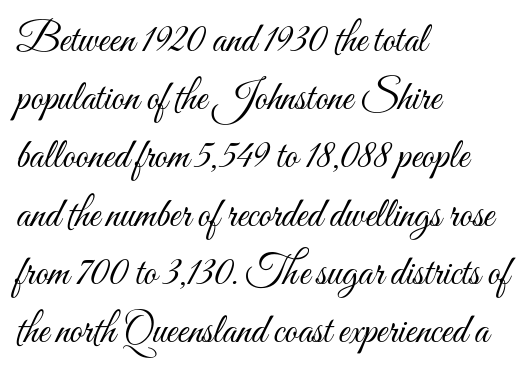
Q: Is the text bold? A: No.
Q: Is the text italic (slanted)? A: Yes.
Q: Is the text underlined? A: No.
Q: How is the paragraph aligned? A: Left-aligned.
Q: Is the spacing between letters normal or unusually wide? A: Normal.
Q: Is the spacing between lines tight, normal or loose? A: Normal.
Q: Width (condensed, normal, or wide)? A: Condensed.
Q: Stroke contrast? A: Medium.
Q: x-height? A: Small.
Q: Monospaced? A: No.
